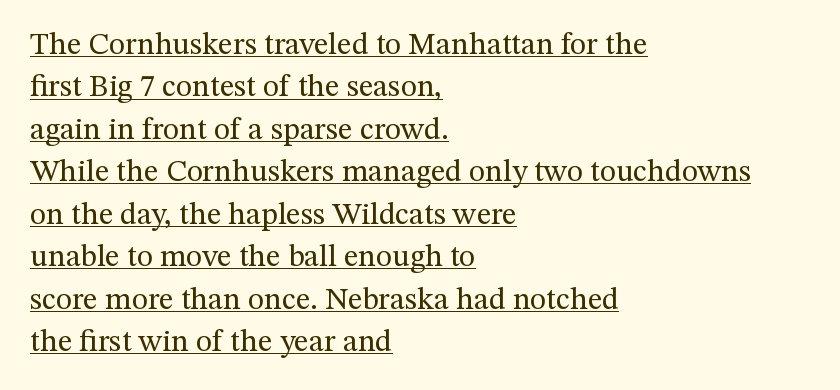
The image shows 31 px regular-weight serif type, upright; set left-aligned, normal line spacing (1.37x), normal letter spacing, underlined; medium stroke contrast and a medium x-height.
